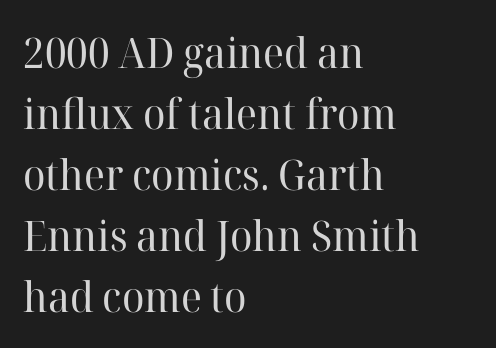
Is this a sans? No — the strokes have serifs. Is the letter spacing exaggerated? No — it looks like the ordinary default. Ink coverage per letter is moderate at most. This block has exactly the height ordinary leading produces. Designer's note — italics off, roman on. The typesetter chose a ragged-right arrangement here.
